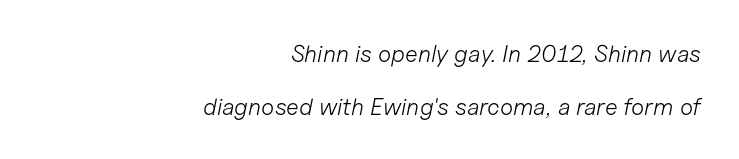
Q: Is the text bold? A: No.
Q: Is the text italic (slanted)? A: Yes, it leans right by about 11 degrees.
Q: Is the text underlined? A: No.
Q: How is the paragraph aligned? A: Right-aligned.
Q: Is the spacing between letters normal or unusually wide? A: Normal.
Q: Is the spacing between lines tight, normal or loose? A: Loose.
